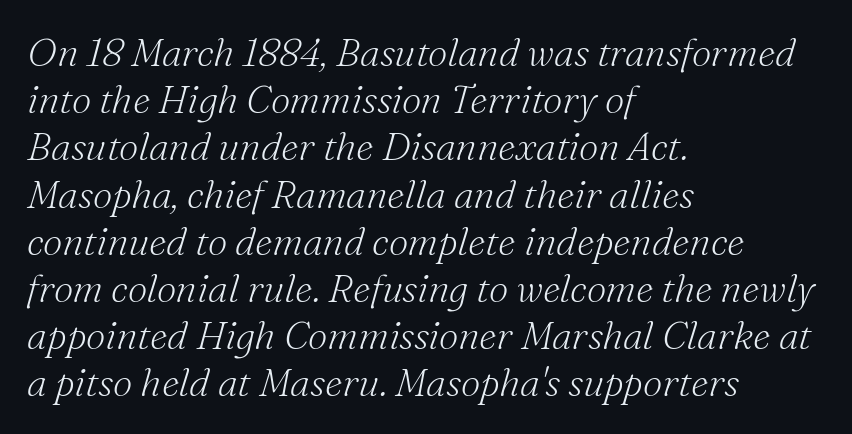
The image shows 39 px light serif type, italic (leaning right); set left-aligned, line spacing 1.21x, normal letter spacing, not underlined; medium stroke contrast and a small x-height.
